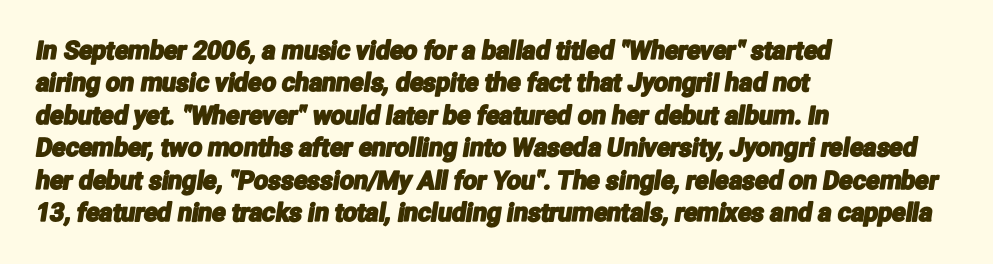
The image shows 25 px text type; set left-aligned, normal line spacing (1.3x), normal letter spacing, not underlined.
